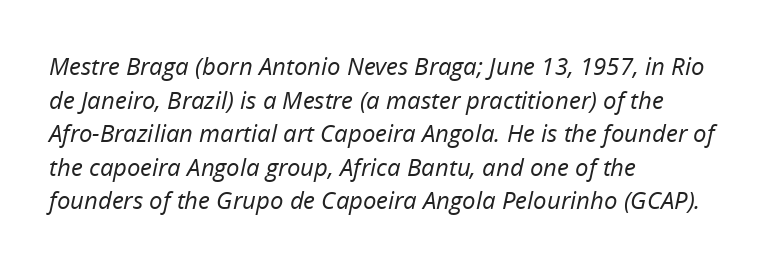
{"italic": "yes", "lean": "right", "slant_degrees": 12, "bold": "no", "underline": "no", "align": "left", "line_spacing": "normal", "line_spacing_ratio": 1.4, "letter_spacing": "normal", "letter_spacing_em": 0.0, "glyph_px": 24}
